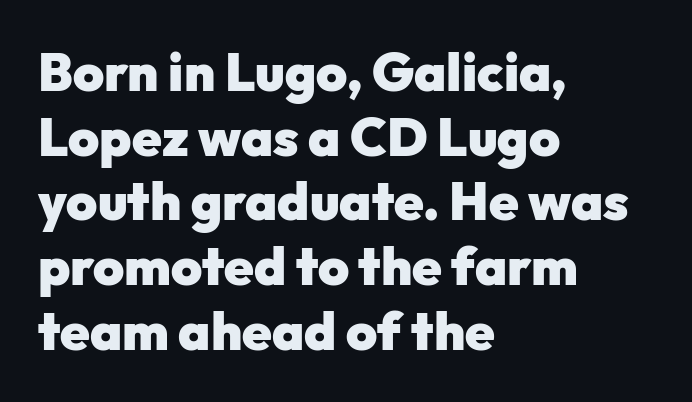
Q: Is the text bold? A: Yes.
Q: Is the text italic (slanted)? A: No, it is upright.
Q: Is the typeface a serif or a sans-serif typeface? A: Sans-serif.
Q: Is the text underlined? A: No.
Q: How is the paragraph aligned? A: Left-aligned.
Q: Is the spacing between letters normal or unusually wide? A: Normal.
Q: Width (condensed, normal, or wide)? A: Normal.
Q: Stroke contrast? A: Low.
Q: x-height? A: Medium.
Q: Monospaced? A: No.
